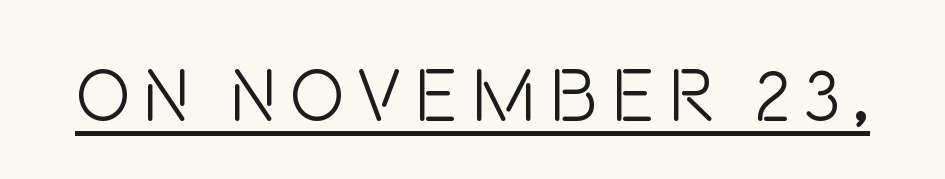
The image shows 74 px light, condensed sans-serif type, upright; set underlined; low stroke contrast and a large x-height.
